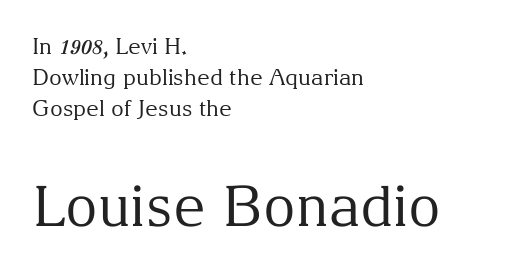
{"serif": "yes", "italic": "no", "bold": "no", "weight": "regular", "width": "normal", "stroke_contrast": "medium", "x_height": "medium", "monospaced": "no", "underline": "no", "align": "left", "line_spacing": "normal", "line_spacing_ratio": 1.42, "letter_spacing": "normal", "letter_spacing_em": 0.0, "larger_block": "second", "size_ratio": 2.55, "glyph_px": 56}
